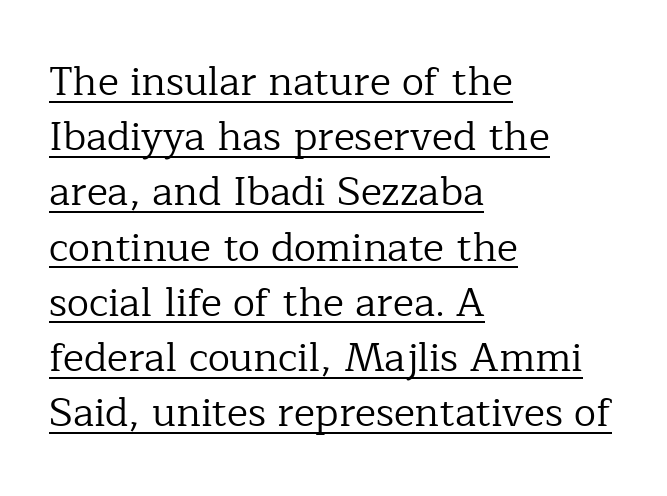
{"serif": "yes", "italic": "no", "bold": "no", "weight": "regular", "width": "normal", "stroke_contrast": "low", "x_height": "medium", "monospaced": "no", "underline": "yes", "align": "left", "line_spacing": "normal", "line_spacing_ratio": 1.38, "letter_spacing": "normal", "letter_spacing_em": 0.0, "glyph_px": 40}
